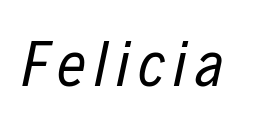
Q: Is the text bold? A: No.
Q: Is the text italic (slanted)? A: Yes, it leans right by about 12 degrees.
Q: Is the text underlined? A: No.
Q: Width (condensed, normal, or wide)? A: Condensed.
Q: Stroke contrast? A: Low.
Q: x-height? A: Medium.
Q: Monospaced? A: No.
